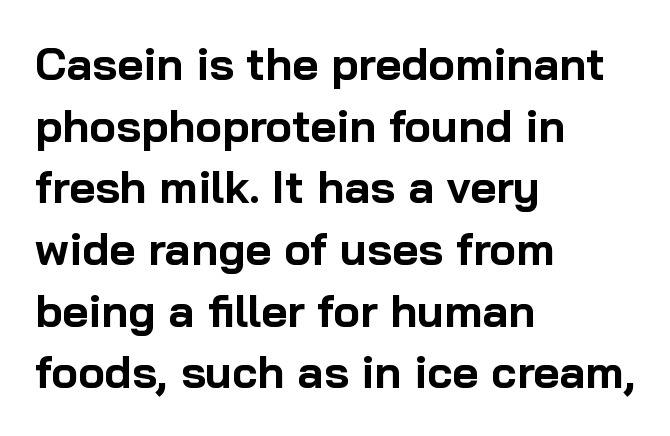
Vertical spacing — default. Students, this is bold: see how much ink each stroke carries. Quick note: not italic, upright. Horizontally, the lines are justified to the leading edge only.
